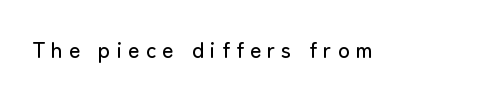
Q: Is the text italic (slanted)? A: No, it is upright.
Q: Is the text underlined? A: No.
Q: Is the spacing between letters normal or unusually wide? A: Unusually wide.
